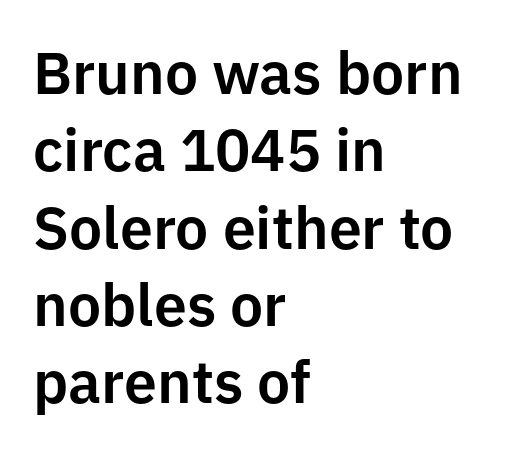
{"serif": "no", "italic": "no", "width": "normal", "stroke_contrast": "low", "x_height": "medium", "monospaced": "no", "underline": "no", "align": "left", "line_spacing": "normal", "line_spacing_ratio": 1.31, "letter_spacing": "normal", "letter_spacing_em": 0.0, "glyph_px": 59}
